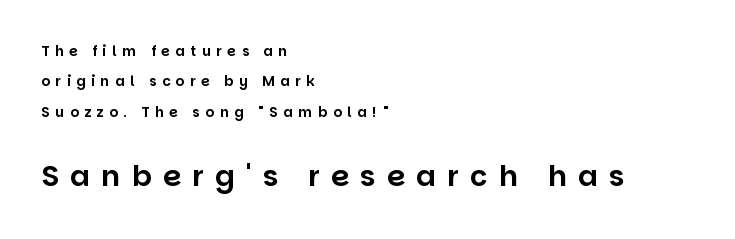
Q: Is the text italic (slanted)? A: No, it is upright.
Q: Is the typeface a serif or a sans-serif typeface? A: Sans-serif.
Q: Is the text underlined? A: No.
Q: How is the paragraph aligned? A: Left-aligned.
Q: Is the spacing between letters normal or unusually wide? A: Unusually wide.
Q: Is the spacing between lines tight, normal or loose? A: Loose.
Q: Which block of text is set in a larger size, the first (top) or the second (bottom)? A: The second (bottom) one.
Q: Width (condensed, normal, or wide)? A: Normal.
Q: Stroke contrast? A: Low.
Q: x-height? A: Large.
Q: Monospaced? A: No.
